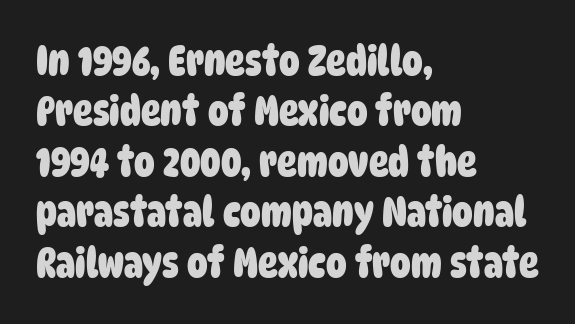
This rendering leaves character spacing at its baseline value. The font is running at its bold setting. The passage shown is not underscored anywhere. Where is the straight margin? On the left. A typesetter would label this face a sans. The face used here is proportionally spaced, like ordinary book or web type.
